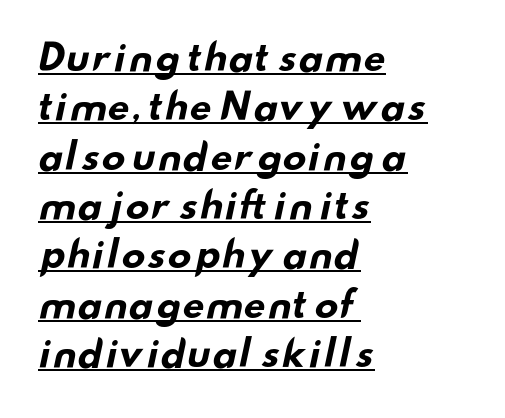
Q: Is the text bold? A: Yes.
Q: Is the typeface a serif or a sans-serif typeface? A: Sans-serif.
Q: Is the text underlined? A: Yes.
Q: How is the paragraph aligned? A: Left-aligned.
Q: Is the spacing between letters normal or unusually wide? A: Normal.
Q: Is the spacing between lines tight, normal or loose? A: Normal.
Q: Width (condensed, normal, or wide)? A: Wide.
Q: Stroke contrast? A: Low.
Q: x-height? A: Small.
Q: Monospaced? A: No.
